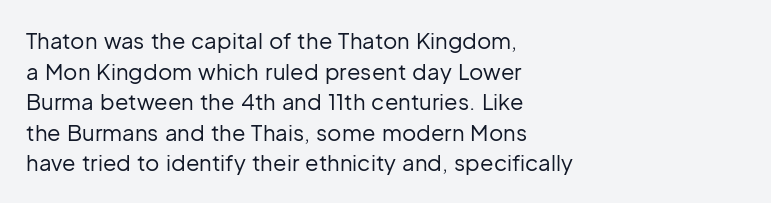
Here the glyphs are tracked normally, forming tight word shapes. This sample keeps an unexceptional amount of space between lines. Every character sits straight up, as roman type does. Each stroke keeps to a modest, everyday thickness or less. This rendering uses left alignment, leaving the right contour irregular. Descenders are the only things crossing below the line.
